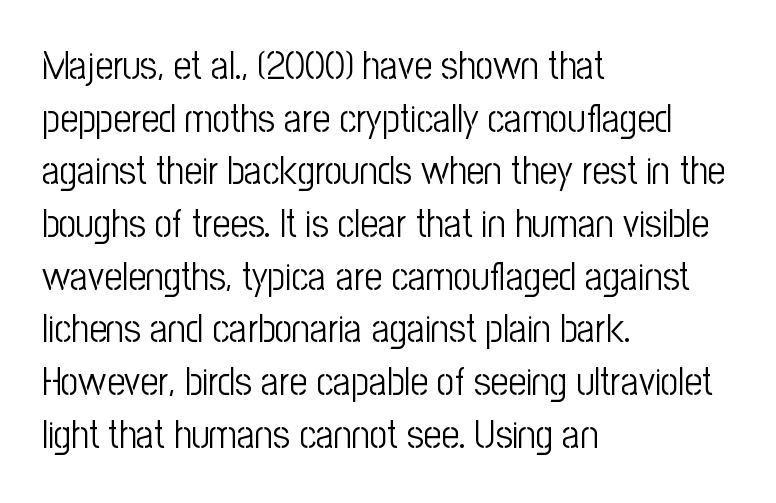
The lines in this sample share a left origin and differ only in where they stop. The words here are not underlined. Here the designer chose a conventional face with non-uniform glyph widths. Designer's note — italics off, roman on. Inter-character spacing is left at the font's built-in metrics.
